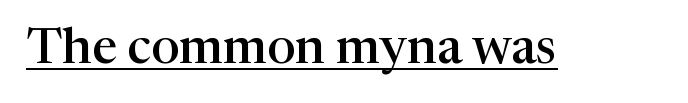
The image shows 50 px semibold serif type, upright; set normal letter spacing, underlined; high stroke contrast and a medium x-height.
